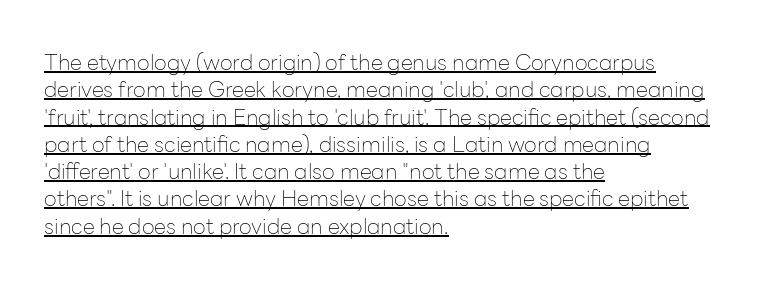
Q: Is the text bold? A: No.
Q: Is the text italic (slanted)? A: No, it is upright.
Q: Is the text underlined? A: Yes.
Q: How is the paragraph aligned? A: Left-aligned.
Q: Is the spacing between letters normal or unusually wide? A: Normal.
